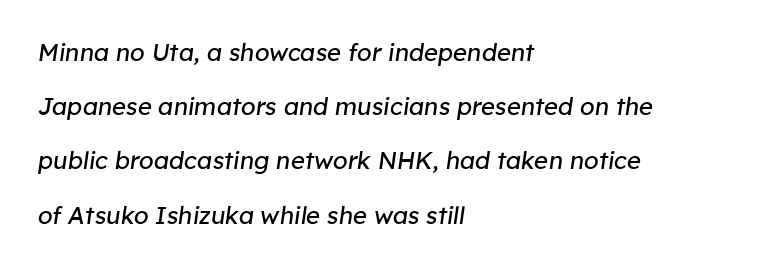
The image shows 24 px text type, italic (leaning right); set left-aligned, loose line spacing (2.26x), normal letter spacing, not underlined.
